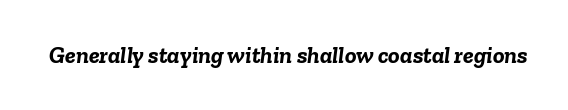
{"italic": "yes", "lean": "right", "slant_degrees": 6, "bold": "yes", "underline": "no", "letter_spacing": "normal", "letter_spacing_em": 0.0, "glyph_px": 24}
